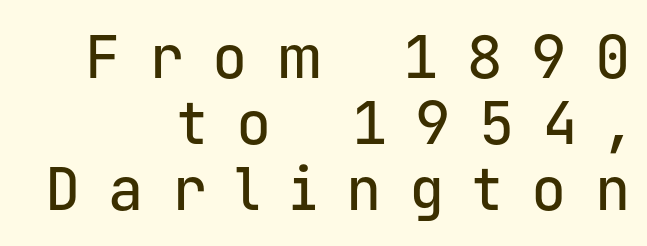
Type without underlining. Someone cranked the tracking dial way up on this one. The passage is arranged like a letterhead date or caption credit — flush right. Note the uniform advance width — an 'i' takes as much space as an 'm'.
